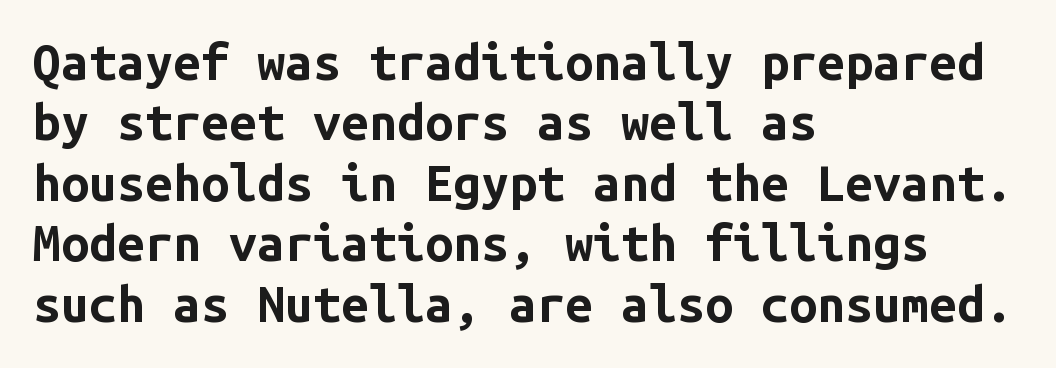
Q: Is the text bold? A: Yes.
Q: Is the text italic (slanted)? A: No, it is upright.
Q: Is the typeface a serif or a sans-serif typeface? A: Sans-serif.
Q: Is the text underlined? A: No.
Q: How is the paragraph aligned? A: Left-aligned.
Q: Is the spacing between letters normal or unusually wide? A: Normal.
Q: Width (condensed, normal, or wide)? A: Normal.
Q: Stroke contrast? A: Low.
Q: x-height? A: Medium.
Q: Monospaced? A: Yes.
